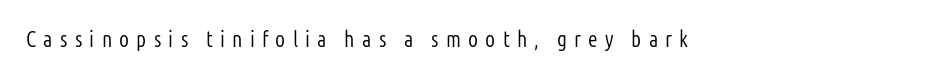
Is the letter spacing exaggerated? Yes — the characters are pushed far apart. Has an underline been added? It has not. Italic? Not at all — the glyphs are vertical. The letterforms sit at book weight or below.
